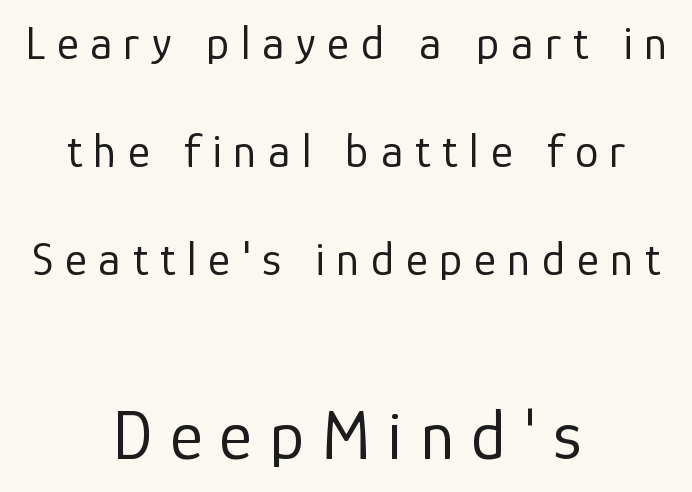
The image shows 70 px regular-weight sans-serif type, upright; set centered, loose line spacing (2.3x), unusually wide letter spacing (+0.25 em), not underlined; the second (bottom) block is 1.49x larger; low stroke contrast and a medium x-height.
